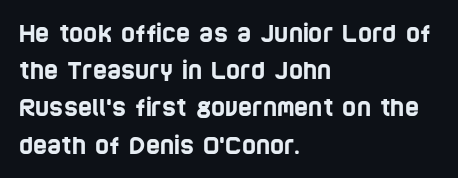
The lines in this sample share a left origin and differ only in where they stop. Evenly set lines give the paragraph a standard silhouette. The specimen omits any rule beneath the text block's lines. How are the letters spaced? Ordinarily, with no added tracking.
